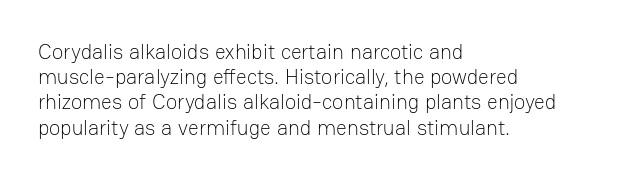
The image shows 21 px text type, upright; set left-aligned, line spacing 1.2x, normal letter spacing, not underlined.
